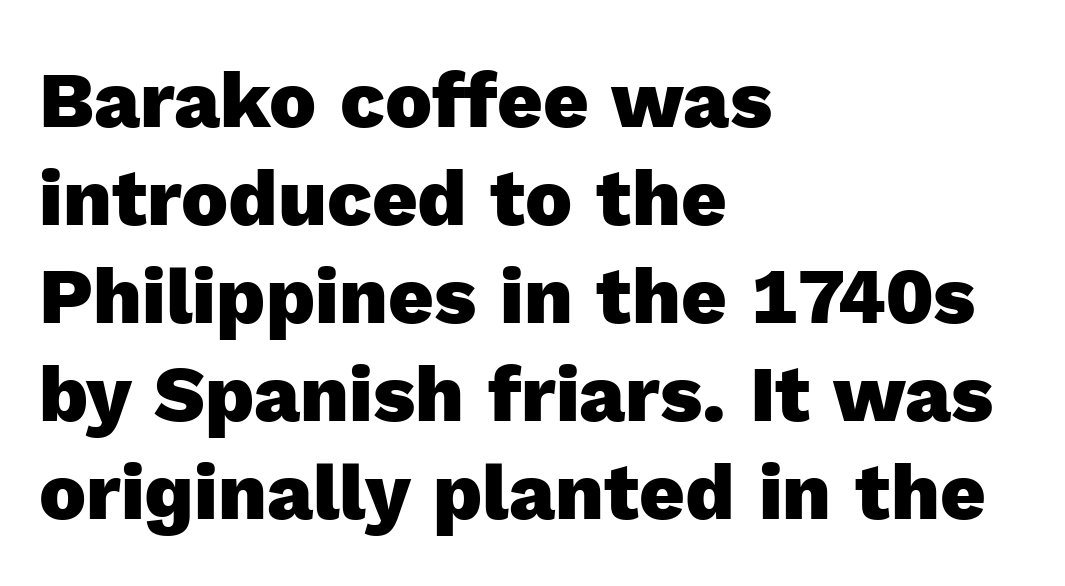
The image shows 79 px heavy sans-serif type, upright; set left-aligned, line spacing 1.24x, normal letter spacing, not underlined; a medium x-height.
